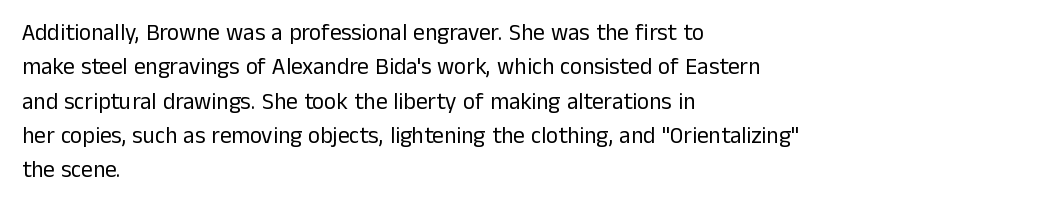
{"italic": "no", "bold": "no", "underline": "no", "align": "left", "line_spacing": "normal", "line_spacing_ratio": 1.49, "letter_spacing": "normal", "letter_spacing_em": 0.0, "glyph_px": 23}
